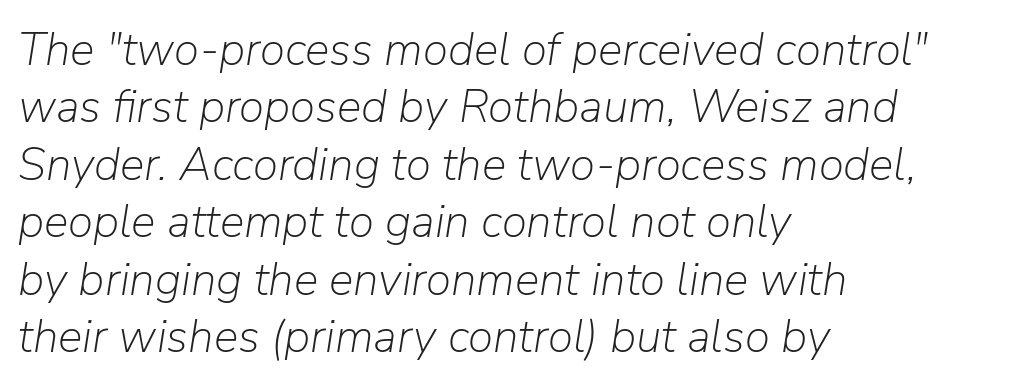
Beneath every word, the page is bare. The rows are spaced the way most documents space them. Spacing between characters is what you'd get straight out of the box. Compared with a centered layout, this one pins lines to the left instead. The glyphs look as if they've been sheared to an angle.
